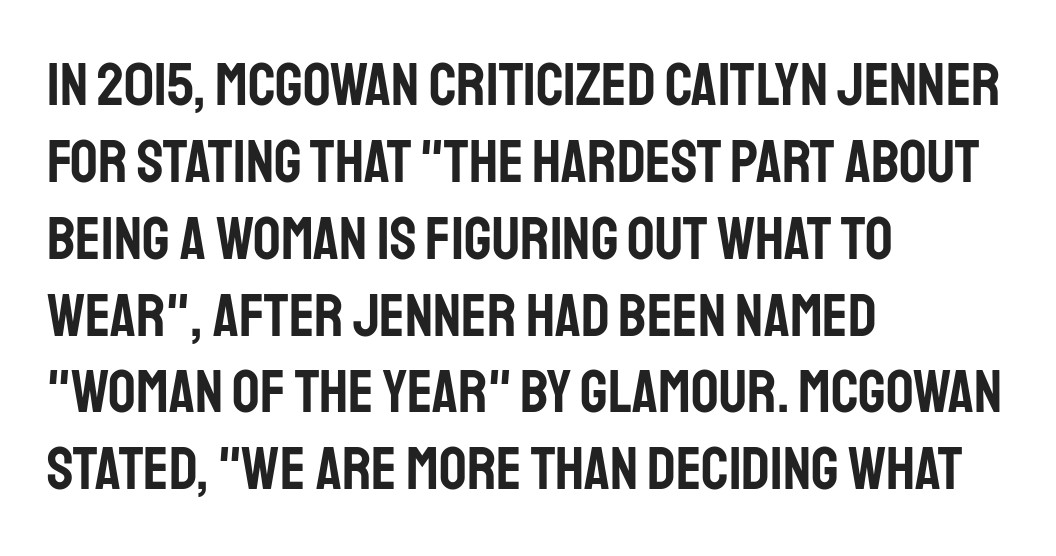
{"serif": "no", "italic": "no", "width": "condensed", "stroke_contrast": "low", "x_height": "large", "monospaced": "no", "underline": "no", "align": "left", "line_spacing": "normal", "line_spacing_ratio": 1.26, "letter_spacing": "normal", "letter_spacing_em": 0.0, "glyph_px": 61}
